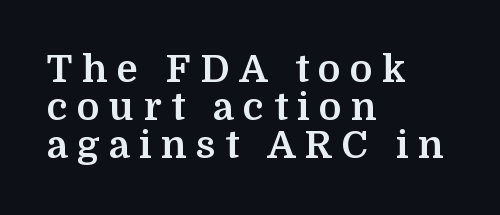
This rendering features lettering with no underline. The lettering stays uniformly vertical, giving the passage a roman look. The typesetting leans heavy: a genuine bold. Each line starts at the same left margin while the right side varies. Observe the serifs anchoring each vertical stroke in this sample. Each word looks stretched out because of the extra space between its letters.
